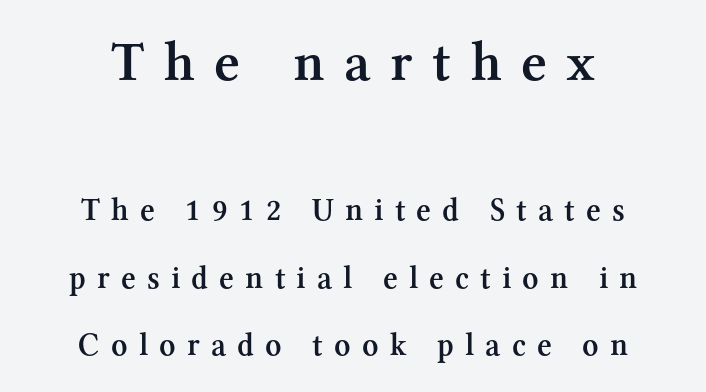
Q: Is the text bold? A: Semi-bold.
Q: Is the text italic (slanted)? A: No, it is upright.
Q: Is the typeface a serif or a sans-serif typeface? A: Serif.
Q: Is the text underlined? A: No.
Q: How is the paragraph aligned? A: Centered.
Q: Is the spacing between letters normal or unusually wide? A: Unusually wide.
Q: Is the spacing between lines tight, normal or loose? A: Loose.
Q: Which block of text is set in a larger size, the first (top) or the second (bottom)? A: The first (top) one.
Q: Width (condensed, normal, or wide)? A: Normal.
Q: Stroke contrast? A: Medium.
Q: x-height? A: Medium.
Q: Monospaced? A: No.
